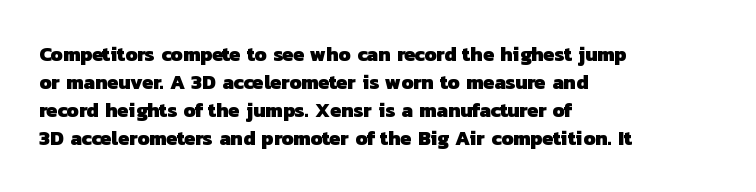
Q: Is the text bold? A: Yes.
Q: Is the text underlined? A: No.
Q: How is the paragraph aligned? A: Left-aligned.
Q: Is the spacing between letters normal or unusually wide? A: Normal.
Q: Is the spacing between lines tight, normal or loose? A: Normal.
